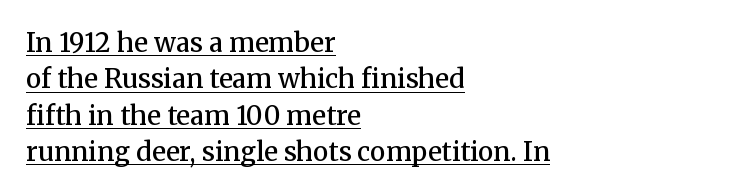
{"italic": "no", "bold": "semi", "underline": "yes", "align": "left", "line_spacing": "normal", "line_spacing_ratio": 1.4, "letter_spacing": "normal", "letter_spacing_em": 0.0, "glyph_px": 26}
